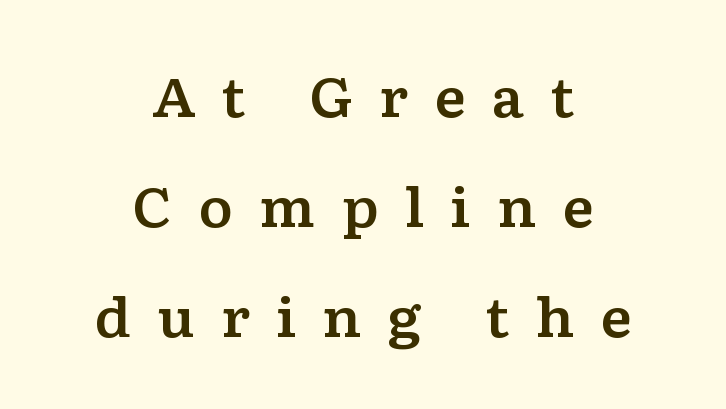
{"serif": "yes", "italic": "no", "width": "wide", "stroke_contrast": "low", "x_height": "medium", "monospaced": "no", "underline": "no", "align": "center", "line_spacing": "loose", "line_spacing_ratio": 2.08, "letter_spacing": "wide", "letter_spacing_em": 0.48, "glyph_px": 53}
